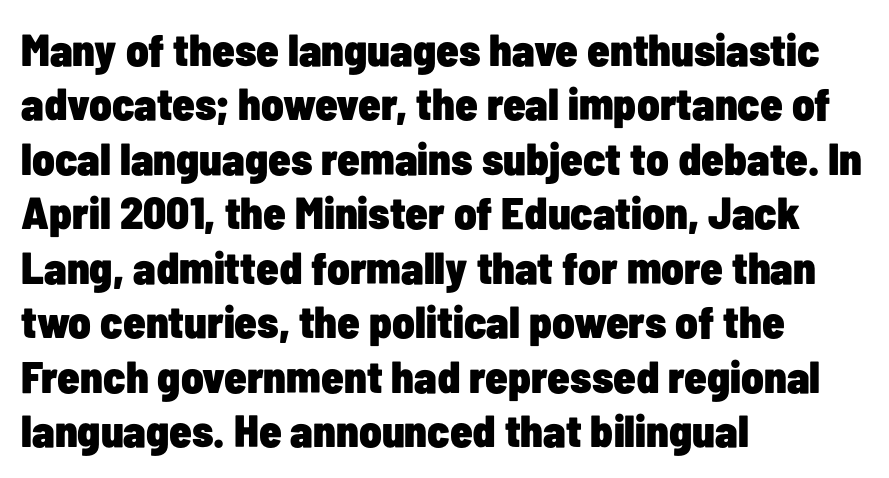
The image shows 45 px heavy, condensed sans-serif type, upright; set left-aligned, line spacing 1.21x, normal letter spacing, not underlined; low stroke contrast and a medium x-height.
